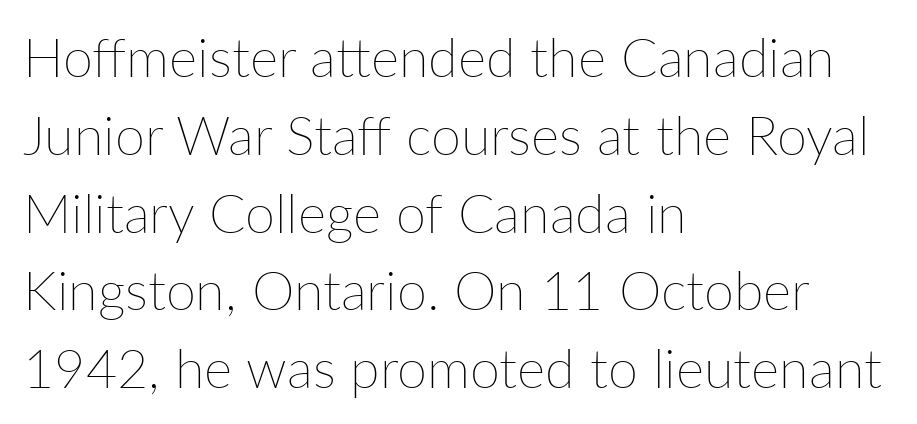
The passage shown is typed in a proportional face where columns would drift. Decoration check: the copy has no underline. This rendering leaves character spacing at its baseline value. A roman cut, with each character standing at attention. Does the leading feel generous? No, just average. Compared with a centered layout, this one pins lines to the left instead.
